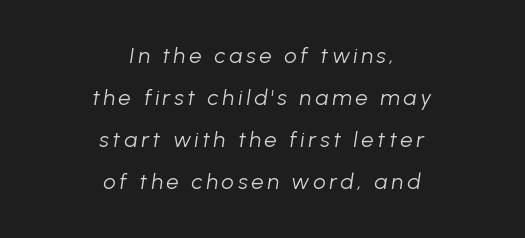
The rag falls on both sides of this text block equally. A typesetter would call this leading open, well beyond the default. Compared with a typical body face, this is equally light or lighter still. Underline: absent. You can tell it's italic because the verticals aren't actually vertical.
